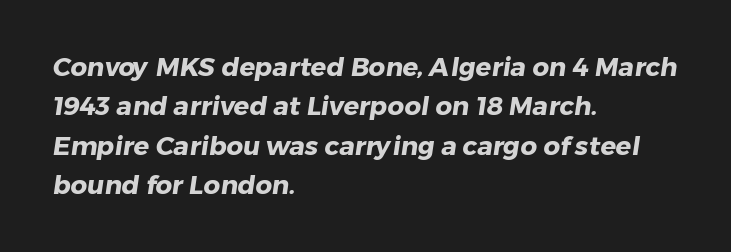
Is the type bold? Yes — the strokes are clearly thick and heavy. Line beginnings align vertically; line endings do not. The specimen omits any rule beneath the text block's lines. The horizontal fit of the characters is conventional and even. These lines sit exactly where default settings would place them.
